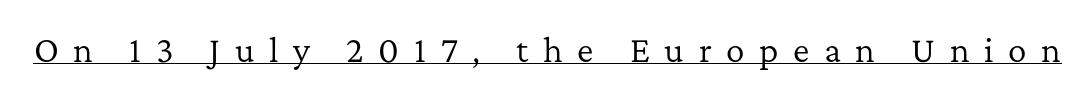
{"serif": "yes", "italic": "no", "bold": "no", "weight": "regular", "width": "normal", "stroke_contrast": "low", "x_height": "medium", "monospaced": "no", "underline": "yes", "letter_spacing": "wide", "letter_spacing_em": 0.47, "glyph_px": 31}
